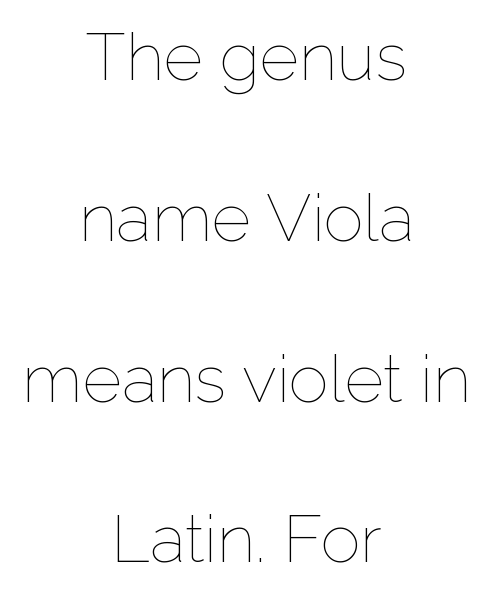
{"italic": "no", "bold": "no", "weight": "thin", "width": "normal", "stroke_contrast": "low", "x_height": "medium", "monospaced": "no", "underline": "no", "align": "center", "line_spacing": "loose", "line_spacing_ratio": 2.4, "letter_spacing": "normal", "letter_spacing_em": 0.0, "glyph_px": 67}
